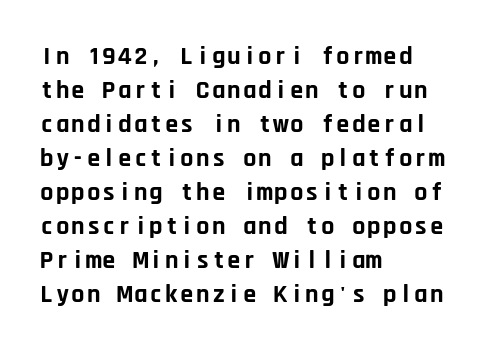
Typeset ragged right — the left edge is the straight one. Words float on clear page, feet unadorned. Vertically, the passage feels balanced, rows spaced as you'd expect. This sample uses plain, unmodified letter spacing. Summary of weight: heavy, a full bold. Characters remain perfectly vertical along every line.
